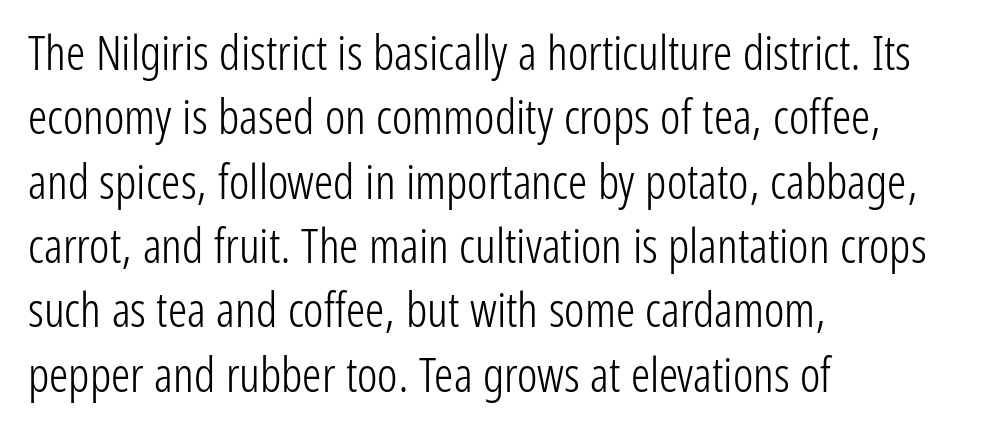
The image shows 48 px light, condensed sans-serif type, upright; set left-aligned, normal line spacing (1.34x), normal letter spacing, not underlined; low stroke contrast and a medium x-height.
